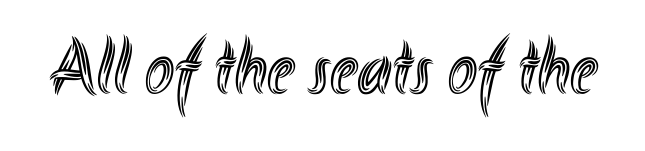
Q: Is the text italic (slanted)? A: Yes.
Q: Is the text underlined? A: No.
Q: Is the spacing between letters normal or unusually wide? A: Normal.
Q: Width (condensed, normal, or wide)? A: Condensed.
Q: x-height? A: Small.
Q: Monospaced? A: No.
